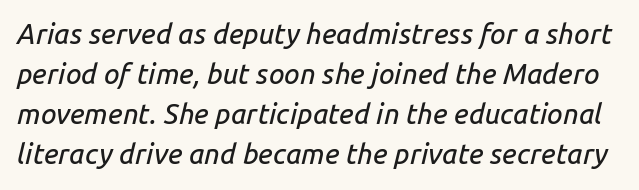
The image shows 28 px text type, italic (leaning right); set normal line spacing (1.43x), normal letter spacing, not underlined; low stroke contrast and a medium x-height.
